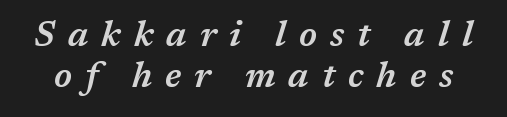
{"italic": "yes", "lean": "right", "slant_degrees": 17, "bold": "semi", "weight": "semibold", "width": "normal", "stroke_contrast": "medium", "x_height": "medium", "monospaced": "no", "underline": "no", "line_spacing_ratio": 1.16, "letter_spacing": "wide", "letter_spacing_em": 0.37, "glyph_px": 35}
